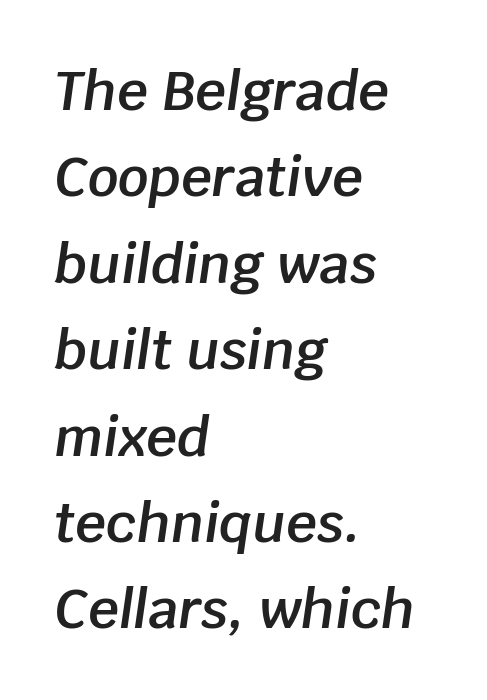
The image shows 54 px semibold type, italic (leaning right); set left-aligned, normal line spacing (1.6x), normal letter spacing, not underlined; low stroke contrast and a large x-height.
